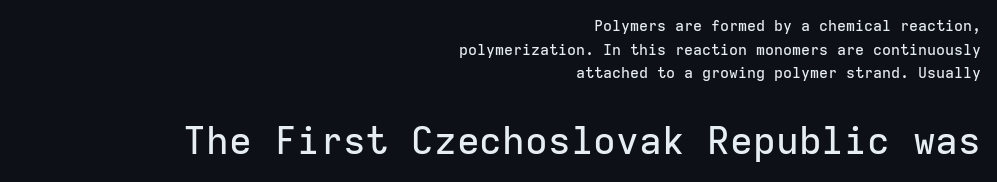
The image shows 38 px sans-serif type, upright, monospaced; set right-aligned, normal line spacing (1.57x), normal letter spacing, not underlined; the second (bottom) block is 2.53x larger; low stroke contrast and a medium x-height.
